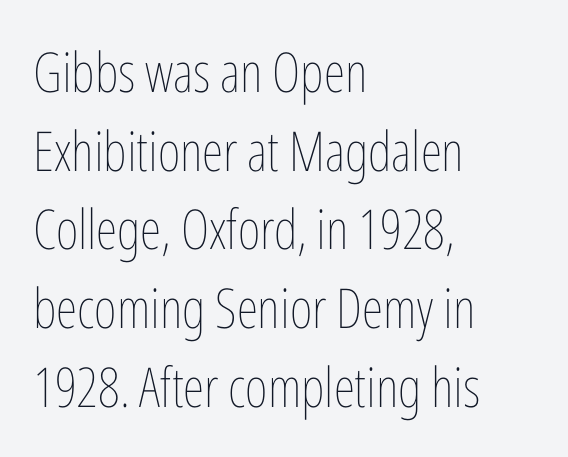
{"italic": "no", "bold": "no", "weight": "thin", "width": "condensed", "stroke_contrast": "low", "x_height": "medium", "monospaced": "no", "underline": "no", "align": "left", "line_spacing": "normal", "line_spacing_ratio": 1.43, "letter_spacing": "normal", "letter_spacing_em": 0.0, "glyph_px": 55}
